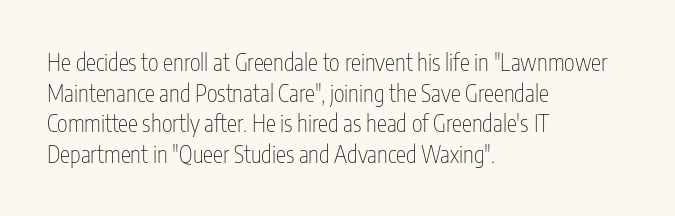
The image shows 23 px text type, upright; set left-aligned, normal line spacing (1.33x), normal letter spacing, not underlined.
